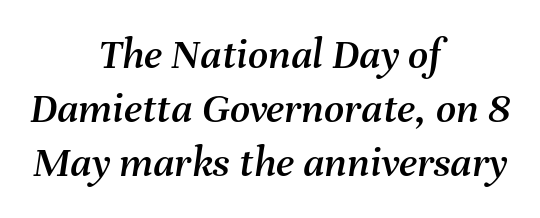
{"italic": "yes", "lean": "right", "slant_degrees": 8, "width": "normal", "stroke_contrast": "medium", "x_height": "medium", "monospaced": "no", "underline": "no", "align": "center", "line_spacing_ratio": 1.23, "letter_spacing": "normal", "letter_spacing_em": 0.0, "glyph_px": 44}
